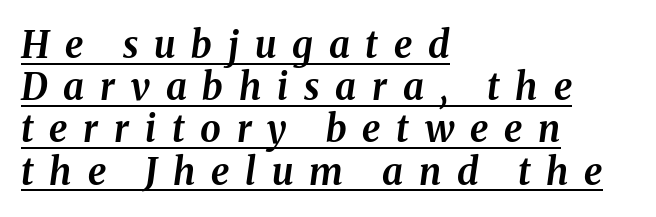
Q: Is the text bold? A: Yes.
Q: Is the text italic (slanted)? A: Yes, it leans right by about 8 degrees.
Q: Is the text underlined? A: Yes.
Q: How is the paragraph aligned? A: Left-aligned.
Q: Is the spacing between letters normal or unusually wide? A: Unusually wide.
Q: Is the spacing between lines tight, normal or loose? A: Tight.
Q: Width (condensed, normal, or wide)? A: Normal.
Q: Stroke contrast? A: Medium.
Q: x-height? A: Medium.
Q: Monospaced? A: No.
